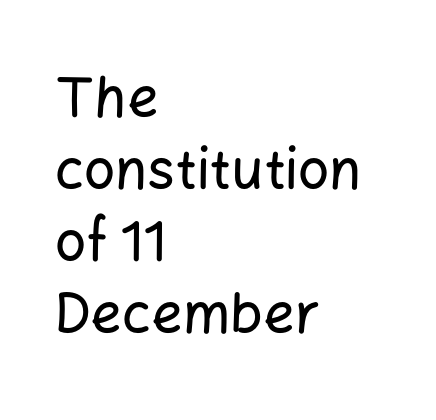
The image shows 55 px sans-serif type, upright; set left-aligned, normal line spacing (1.31x), normal letter spacing, not underlined; low stroke contrast and a medium x-height.
